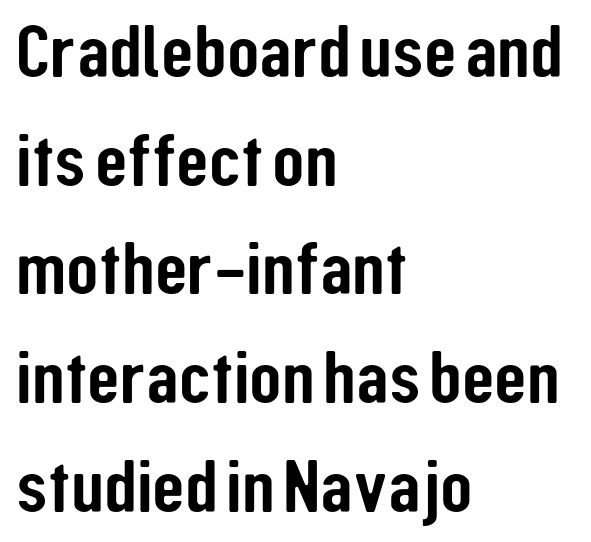
{"serif": "no", "italic": "no", "width": "condensed", "stroke_contrast": "low", "x_height": "medium", "monospaced": "no", "underline": "no", "align": "left", "line_spacing": "normal", "line_spacing_ratio": 1.45, "letter_spacing": "normal", "letter_spacing_em": 0.0, "glyph_px": 75}
